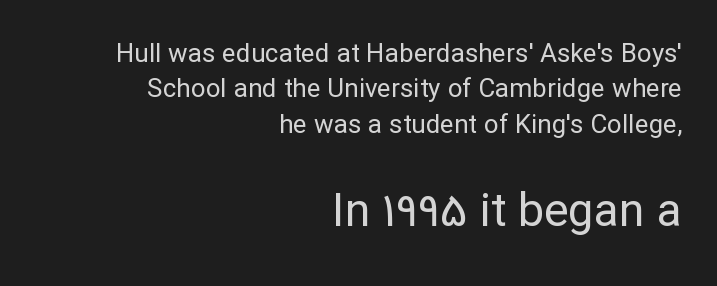
The image shows 46 px regular-weight sans-serif type, upright; set right-aligned, normal line spacing (1.36x), normal letter spacing, not underlined; the second (bottom) block is 1.77x larger; low stroke contrast and a medium x-height.
